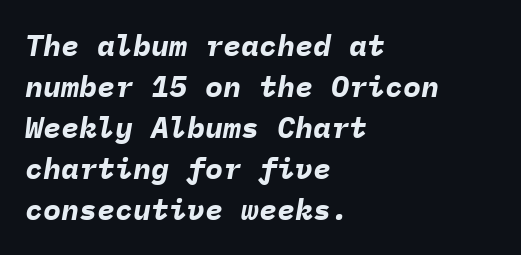
The image shows 30 px bold type, italic (leaning right), monospaced; set left-aligned, normal line spacing (1.37x), normal letter spacing, not underlined; low stroke contrast and a medium x-height.
